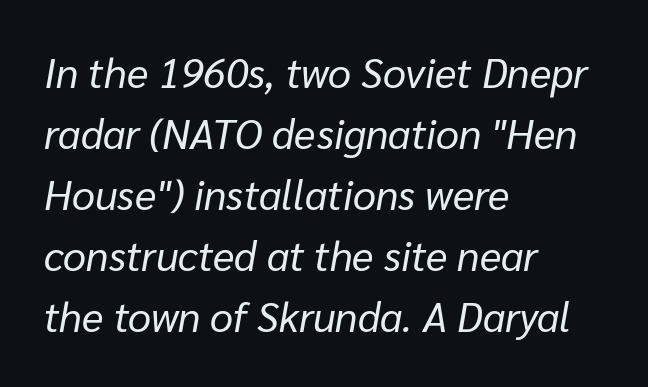
Summary of weight: not heavy and not bold. You could not count columns in this text — the font is proportionally spaced. Layout note: lines flush left. Only glyphs here, with clear space below each row. Vertical spacing — default. Is the type slanted? Yes — the strokes lean at a clear angle.
